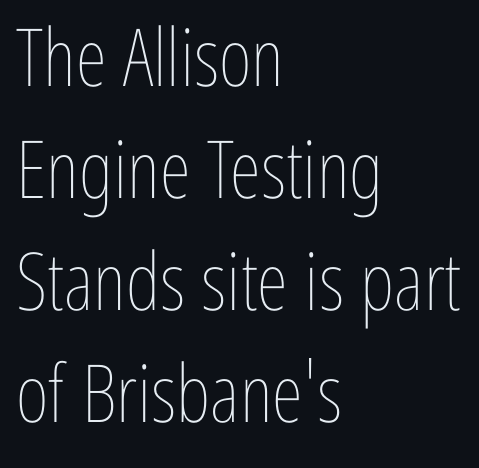
{"italic": "no", "bold": "no", "weight": "thin", "width": "condensed", "stroke_contrast": "low", "x_height": "medium", "monospaced": "no", "underline": "no", "align": "left", "line_spacing": "normal", "line_spacing_ratio": 1.4, "letter_spacing": "normal", "letter_spacing_em": 0.0, "glyph_px": 80}
